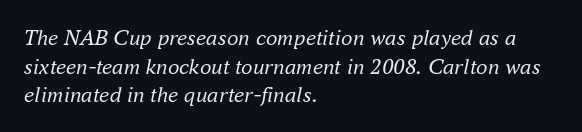
The strokes carry an ordinary text weight at most. No word sits above an underline. This is oblique type, the kind used for emphasis or titles. These lines stack with their left ends in a neat column.
